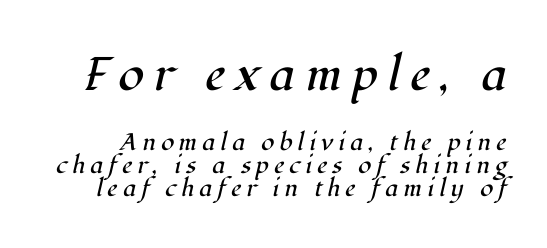
Q: Is the text bold? A: No.
Q: Is the text italic (slanted)? A: Yes, it leans right by about 12 degrees.
Q: Is the typeface a serif or a sans-serif typeface? A: Serif.
Q: Is the text underlined? A: No.
Q: Is the spacing between letters normal or unusually wide? A: Unusually wide.
Q: Is the spacing between lines tight, normal or loose? A: Tight.
Q: Which block of text is set in a larger size, the first (top) or the second (bottom)? A: The first (top) one.
Q: Width (condensed, normal, or wide)? A: Normal.
Q: Stroke contrast? A: High.
Q: x-height? A: Medium.
Q: Monospaced? A: No.
